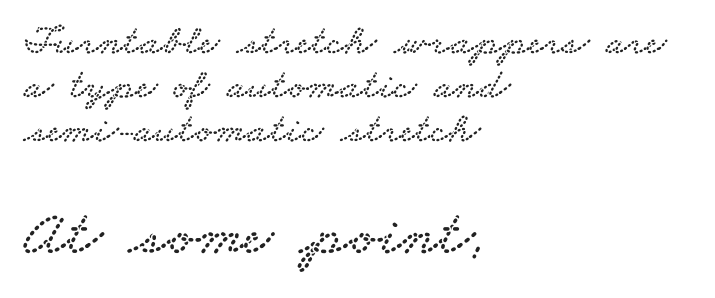
Examine the stroke ends and you'll spot serifs. A typesetter would call this proportional, since set widths differ per character. Horizontal bands of white between lines are thin slivers. Honestly, the letter spacing is just normal — you wouldn't notice it. Note: smaller setting up top, larger setting below. Plain, unruled lines of type.
